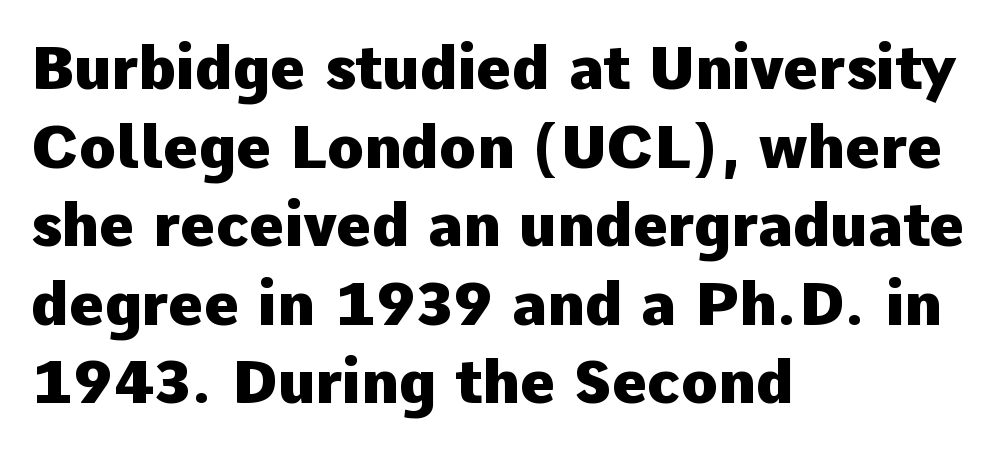
Q: Is the text bold? A: Yes.
Q: Is the text italic (slanted)? A: No, it is upright.
Q: Is the typeface a serif or a sans-serif typeface? A: Sans-serif.
Q: Is the text underlined? A: No.
Q: How is the paragraph aligned? A: Left-aligned.
Q: Is the spacing between letters normal or unusually wide? A: Normal.
Q: Is the spacing between lines tight, normal or loose? A: Normal.
Q: Width (condensed, normal, or wide)? A: Normal.
Q: Stroke contrast? A: Low.
Q: x-height? A: Medium.
Q: Monospaced? A: No.
